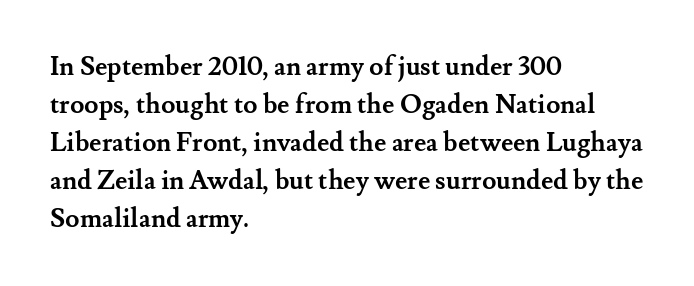
The image shows 26 px bold type, upright; set left-aligned, normal line spacing (1.46x), normal letter spacing, not underlined.
